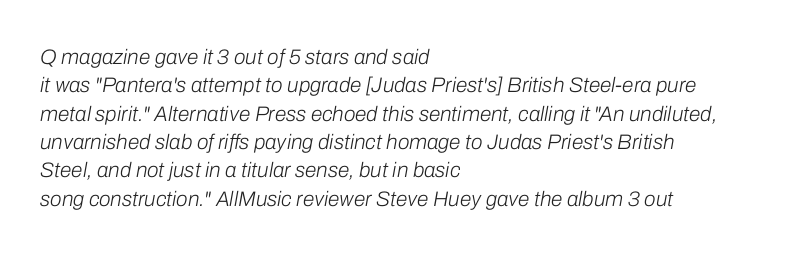
The image shows 21 px text type, italic (leaning right); set left-aligned, normal line spacing (1.35x), normal letter spacing, not underlined.
